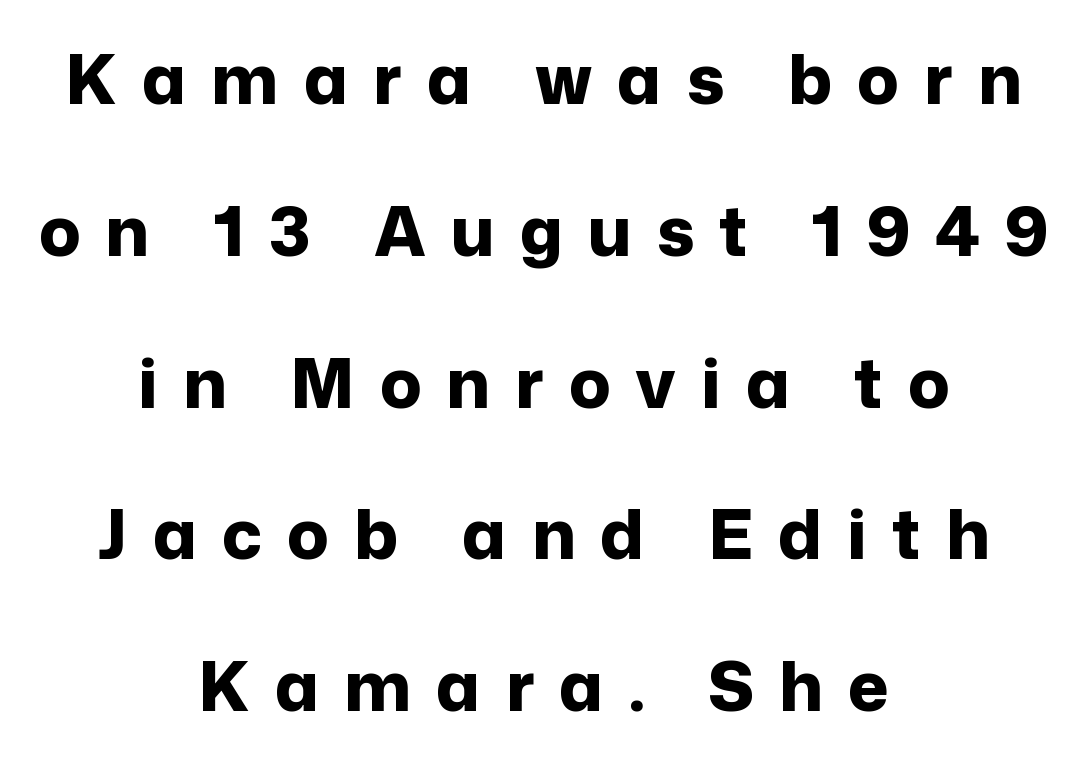
The image shows 69 px bold sans-serif type, upright; set centered, loose line spacing (2.2x), unusually wide letter spacing (+0.36 em), not underlined; low stroke contrast and a medium x-height.
